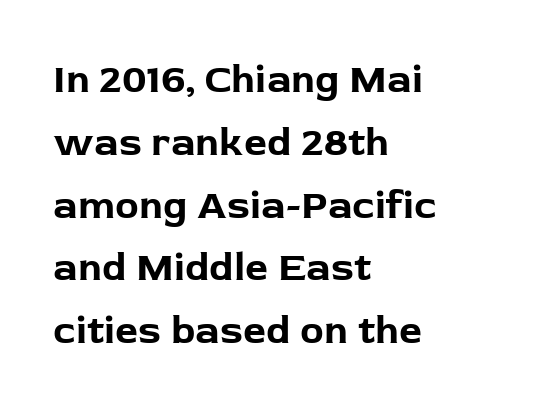
Q: Is the text bold? A: Yes.
Q: Is the text italic (slanted)? A: No, it is upright.
Q: Is the typeface a serif or a sans-serif typeface? A: Sans-serif.
Q: Is the text underlined? A: No.
Q: How is the paragraph aligned? A: Left-aligned.
Q: Is the spacing between letters normal or unusually wide? A: Normal.
Q: Is the spacing between lines tight, normal or loose? A: Normal.
Q: Width (condensed, normal, or wide)? A: Normal.
Q: Stroke contrast? A: Low.
Q: x-height? A: Medium.
Q: Monospaced? A: No.
